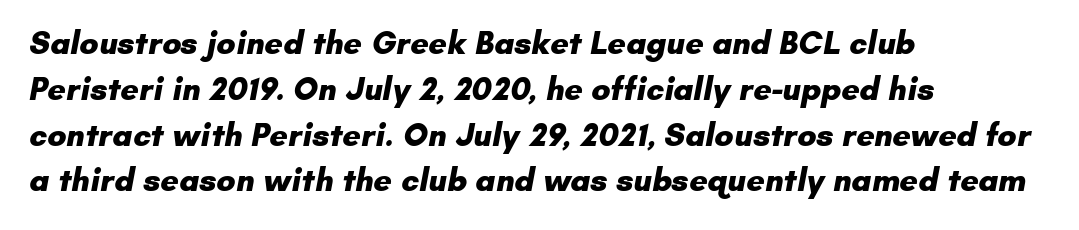
The image shows 32 px heavy sans-serif type; set left-aligned, normal line spacing (1.43x), normal letter spacing, not underlined; low stroke contrast and a small x-height.
